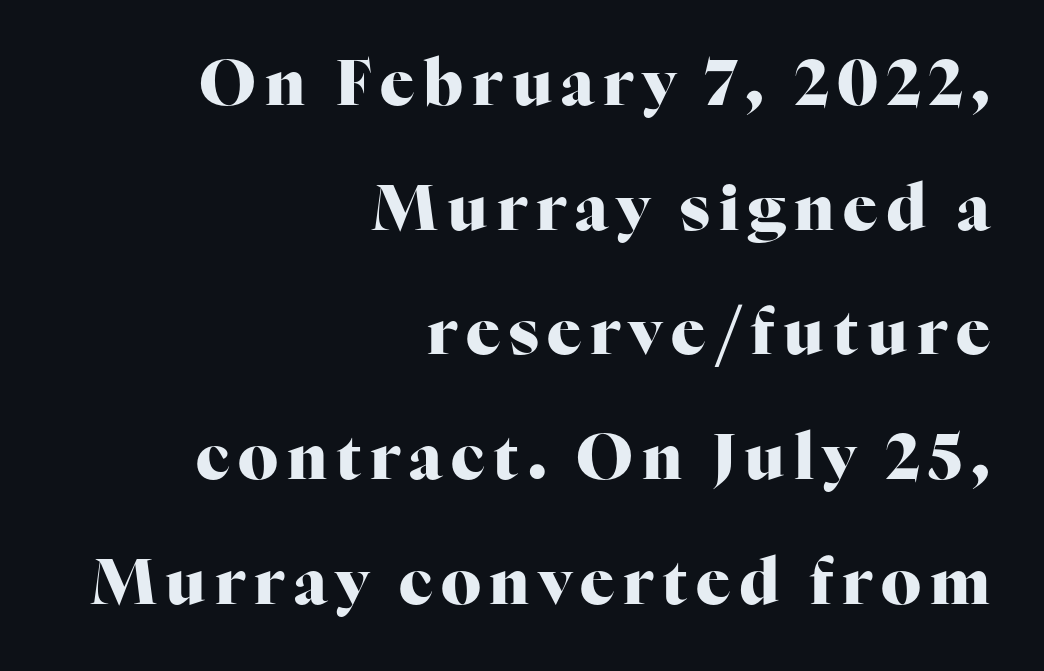
The image shows 63 px heavy serif type, upright; set right-aligned, loose line spacing (1.98x), not underlined; high stroke contrast and a medium x-height.
